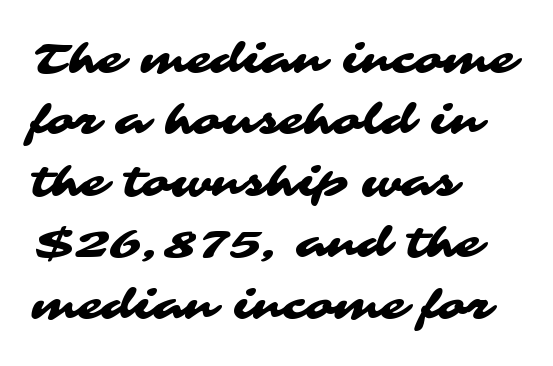
{"serif": "no", "width": "wide", "stroke_contrast": "medium", "x_height": "medium", "monospaced": "no", "underline": "no", "align": "left", "line_spacing": "normal", "line_spacing_ratio": 1.5, "letter_spacing": "normal", "letter_spacing_em": 0.0, "glyph_px": 41}
